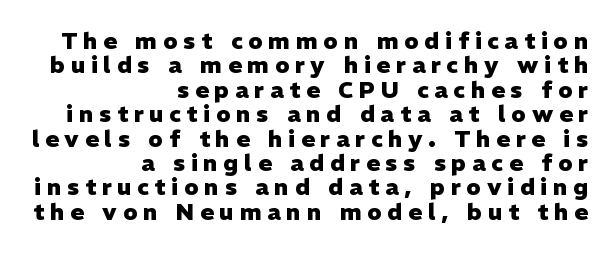
{"italic": "no", "bold": "yes", "underline": "no", "align": "right", "line_spacing": "tight", "line_spacing_ratio": 1.06, "letter_spacing": "wide", "letter_spacing_em": 0.25, "glyph_px": 23}
